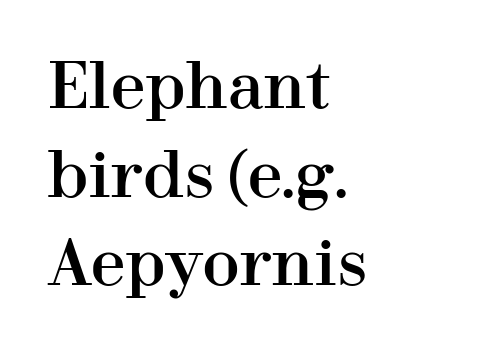
Check where the strokes stop: tiny serifs finish them off. Each letter keeps its own natural width here, so spacing adapts to shape. Does the copy run flush right? No — it runs flush left. Quick note: underline off. Between one letter and the next there's only the usual sliver of space.
